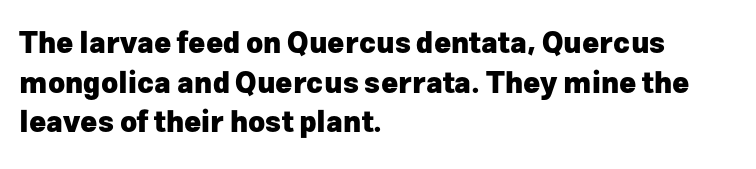
Q: Is the text bold? A: Yes.
Q: Is the text italic (slanted)? A: No, it is upright.
Q: Is the typeface a serif or a sans-serif typeface? A: Sans-serif.
Q: Is the text underlined? A: No.
Q: How is the paragraph aligned? A: Left-aligned.
Q: Is the spacing between letters normal or unusually wide? A: Normal.
Q: Is the spacing between lines tight, normal or loose? A: Normal.
Q: Width (condensed, normal, or wide)? A: Normal.
Q: Stroke contrast? A: Low.
Q: x-height? A: Medium.
Q: Monospaced? A: No.
